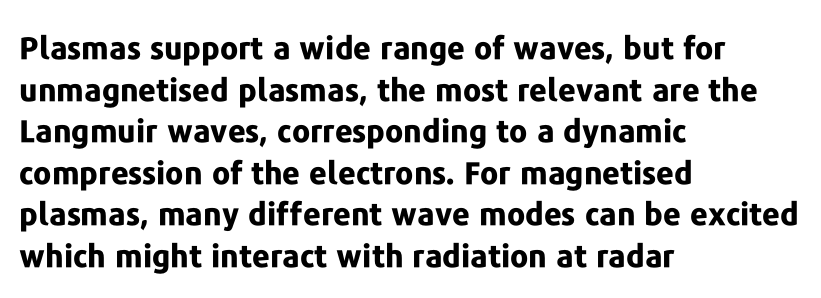
The passage shown is typed in a proportional face where columns would drift. No italicization has been applied; the sample stays upright. The passage shown is typeset with a sans-serif family. Underlining? Definitely not there. Heavy, bold letterforms. Left-aligned paragraph, ragged on the right.
